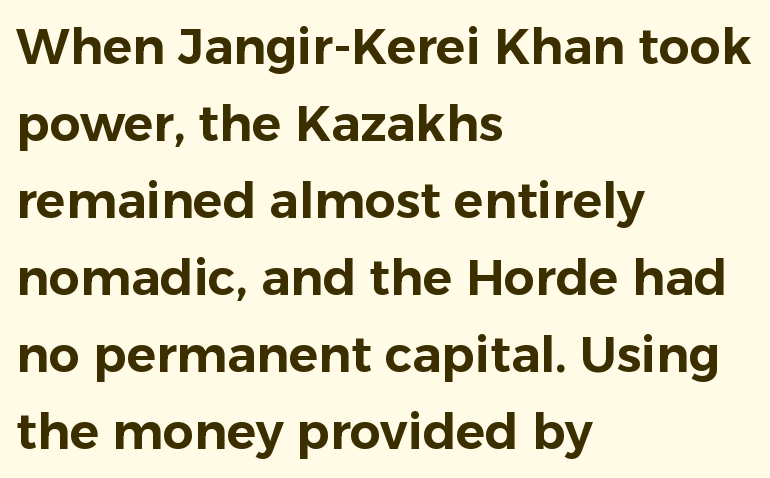
Q: Is the text italic (slanted)? A: No, it is upright.
Q: Is the typeface a serif or a sans-serif typeface? A: Sans-serif.
Q: Is the text underlined? A: No.
Q: How is the paragraph aligned? A: Left-aligned.
Q: Is the spacing between letters normal or unusually wide? A: Normal.
Q: Is the spacing between lines tight, normal or loose? A: Normal.
Q: Width (condensed, normal, or wide)? A: Normal.
Q: Stroke contrast? A: Low.
Q: x-height? A: Medium.
Q: Monospaced? A: No.
